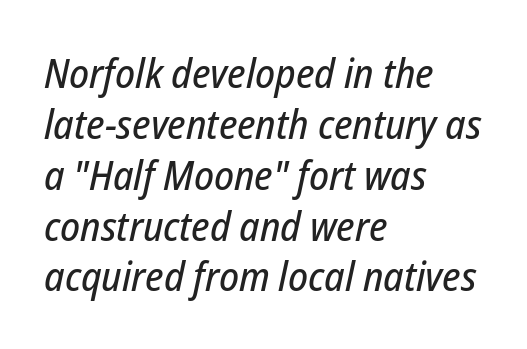
The image shows 41 px condensed type, italic (leaning right); set left-aligned, line spacing 1.24x, normal letter spacing, not underlined; low stroke contrast and a medium x-height.
